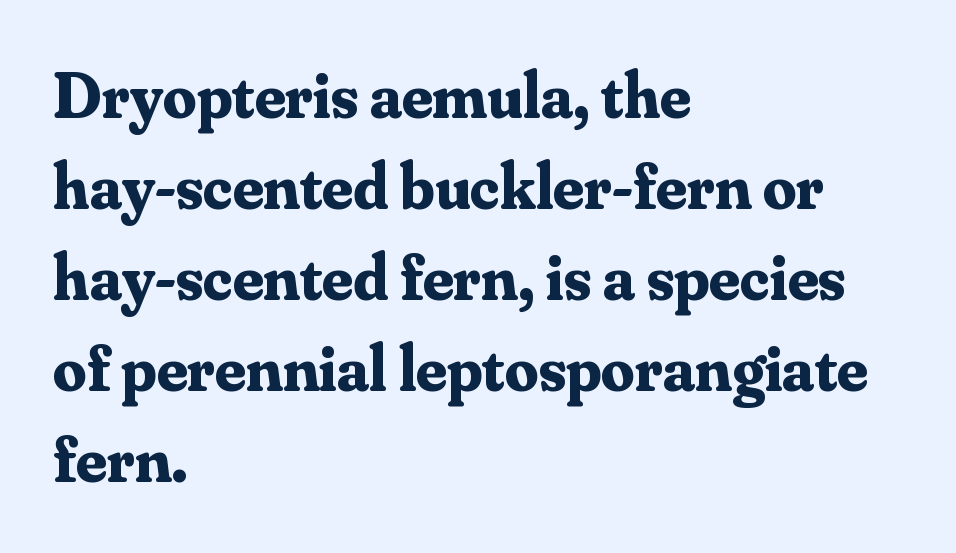
Q: Is the text bold? A: Yes.
Q: Is the text italic (slanted)? A: No, it is upright.
Q: Is the typeface a serif or a sans-serif typeface? A: Serif.
Q: Is the text underlined? A: No.
Q: How is the paragraph aligned? A: Left-aligned.
Q: Is the spacing between letters normal or unusually wide? A: Normal.
Q: Is the spacing between lines tight, normal or loose? A: Normal.
Q: Width (condensed, normal, or wide)? A: Normal.
Q: Stroke contrast? A: Medium.
Q: x-height? A: Small.
Q: Monospaced? A: No.
